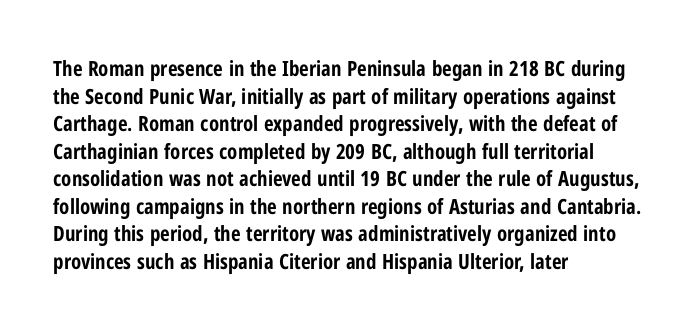
Normally led — the rows are evenly, conventionally spaced. Caption: standard tracking, unaltered. Check the space under the baseline: it is left empty. This sample is left-justified, so line endings fall wherever the words run out. These lines were composed using upright roman letters.
